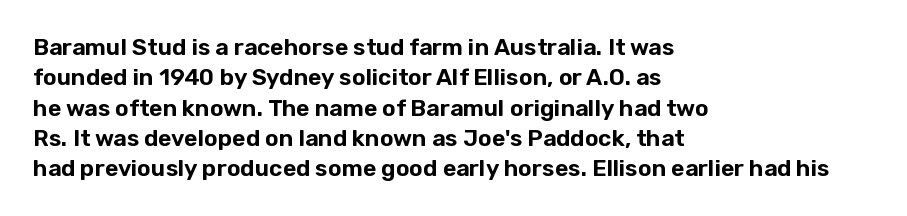
Q: Is the text italic (slanted)? A: No, it is upright.
Q: Is the text underlined? A: No.
Q: How is the paragraph aligned? A: Left-aligned.
Q: Is the spacing between letters normal or unusually wide? A: Normal.
Q: Is the spacing between lines tight, normal or loose? A: Normal.
